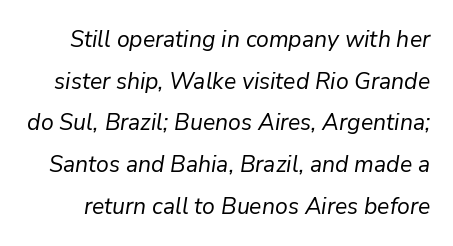
{"italic": "yes", "lean": "right", "slant_degrees": 9, "bold": "no", "underline": "no", "line_spacing_ratio": 1.81, "letter_spacing": "normal", "letter_spacing_em": 0.0, "glyph_px": 23}
